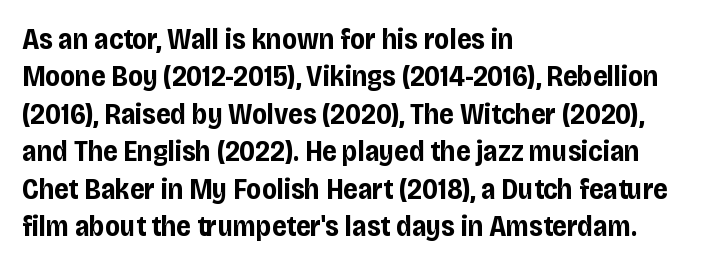
A student would call this left alignment; a typographer would say flush left, rag right. The face used here is proportionally spaced, like ordinary book or web type. The baseline area is clear. The vertical gap from one line to the next is medium.
